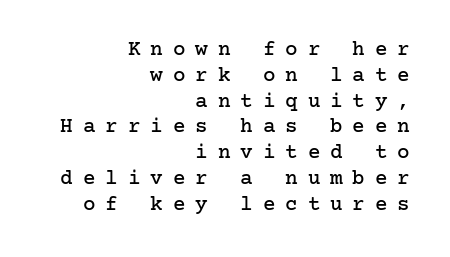
Honestly, there is no underline to notice here at all. Loose tracking; the words dissolve into strings of separated letters. These lines are set flush right with a ragged left edge. These lines were composed using upright roman letters.
